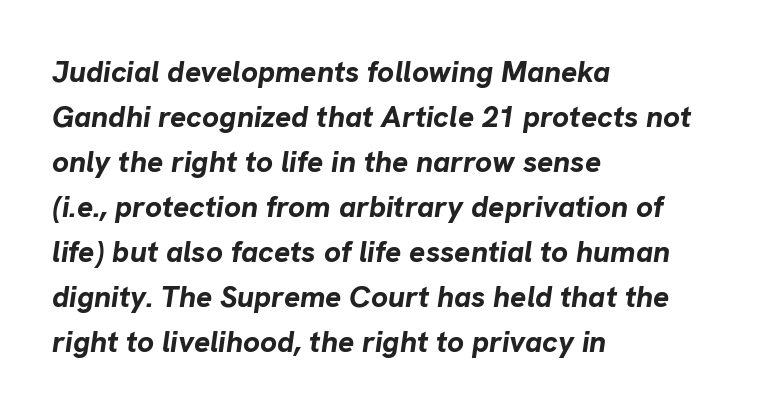
Q: Is the text bold? A: Yes.
Q: Is the text italic (slanted)? A: Yes, it leans right by about 8 degrees.
Q: Is the text underlined? A: No.
Q: How is the paragraph aligned? A: Left-aligned.
Q: Is the spacing between letters normal or unusually wide? A: Normal.
Q: Is the spacing between lines tight, normal or loose? A: Normal.
Q: Width (condensed, normal, or wide)? A: Normal.
Q: Stroke contrast? A: Low.
Q: x-height? A: Medium.
Q: Monospaced? A: No.
